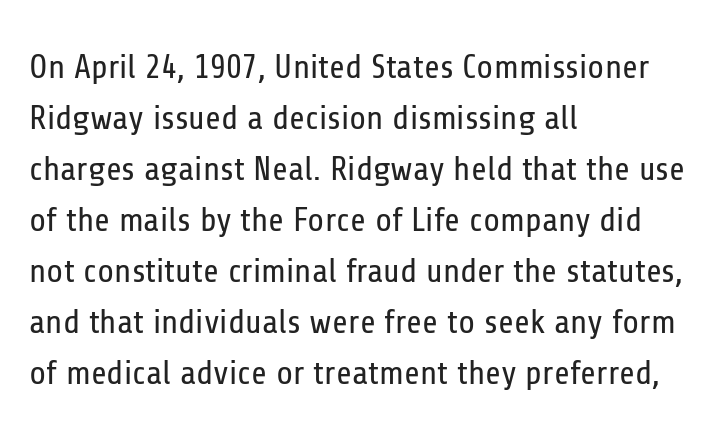
Compared with typical paragraphs, the rows here are spaced about the same. The strokes carry an ordinary text weight at most. Vertical strokes here are truly vertical. The typeface chosen for these lines omits serifs. Underlining? Definitely not there. The letters advance in unequal steps, a hallmark of proportional type.
